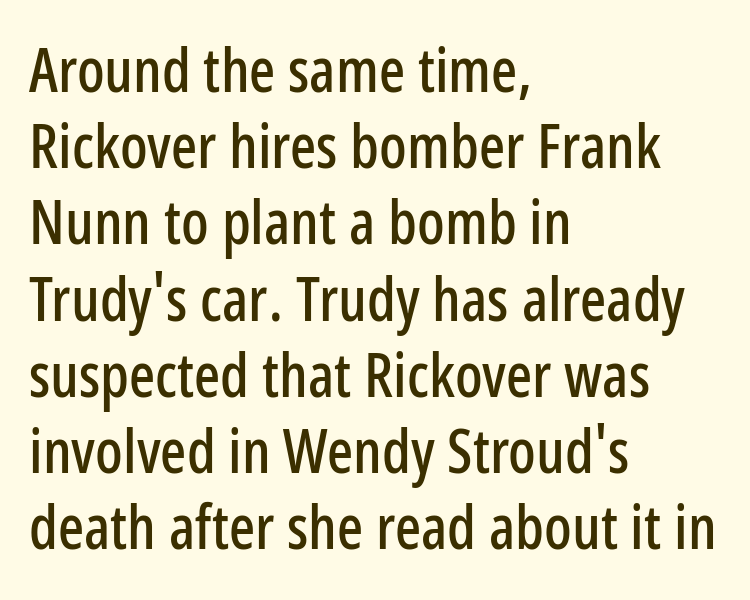
{"serif": "no", "italic": "no", "width": "condensed", "stroke_contrast": "low", "x_height": "medium", "monospaced": "no", "underline": "no", "align": "left", "line_spacing": "normal", "line_spacing_ratio": 1.25, "letter_spacing": "normal", "letter_spacing_em": 0.0, "glyph_px": 61}
